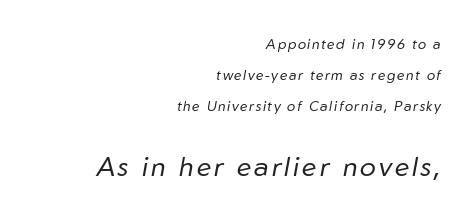
Q: Is the text bold? A: No.
Q: Is the text italic (slanted)? A: Yes, it leans right by about 10 degrees.
Q: Is the text underlined? A: No.
Q: How is the paragraph aligned? A: Right-aligned.
Q: Is the spacing between lines tight, normal or loose? A: Loose.
Q: Which block of text is set in a larger size, the first (top) or the second (bottom)? A: The second (bottom) one.
